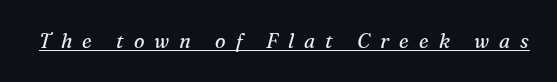
Q: Is the text bold? A: No.
Q: Is the text italic (slanted)? A: Yes, it leans right by about 16 degrees.
Q: Is the text underlined? A: Yes.
Q: Is the spacing between letters normal or unusually wide? A: Unusually wide.
